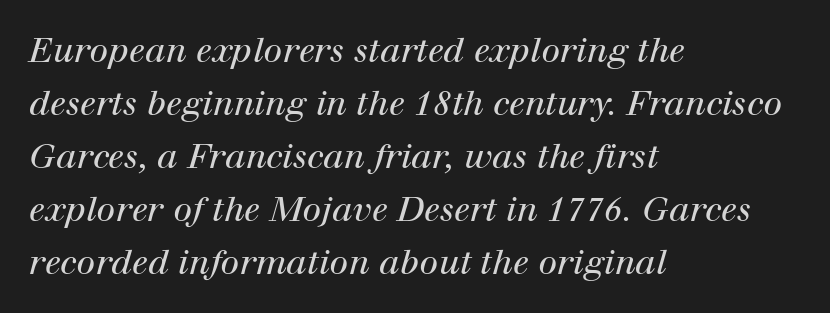
Evenly set lines give the paragraph a standard silhouette. Would a proofreader flag this as italicized? Yes. The area under the type is left untouched. These lines are rendered in a variable-pitch font. These lines are set flush left with a ragged right edge.
